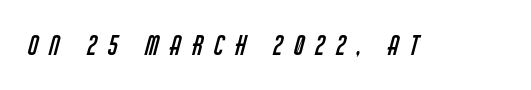
Q: Is the text bold? A: No.
Q: Is the text underlined? A: No.
Q: Is the spacing between letters normal or unusually wide? A: Unusually wide.
